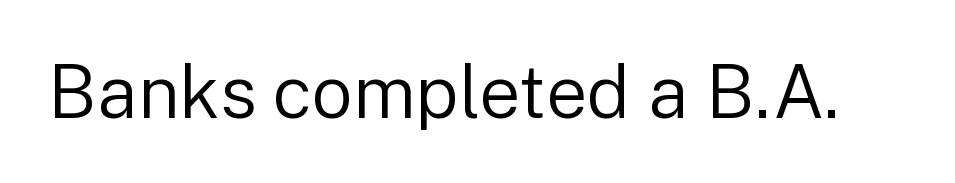
The image shows 73 px regular-weight sans-serif type, upright; set normal letter spacing, not underlined; low stroke contrast and a medium x-height.
